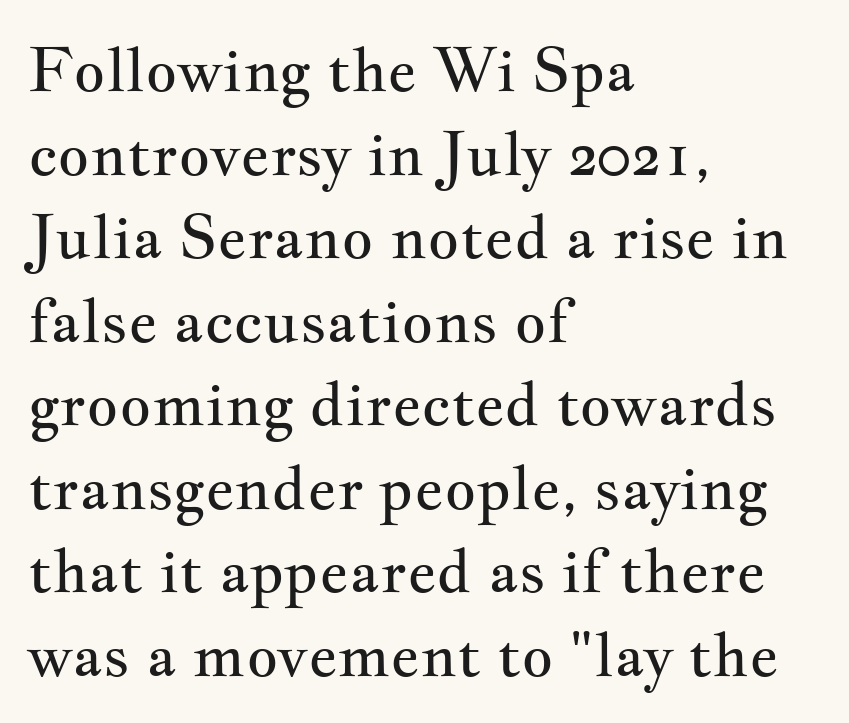
The image shows 61 px regular-weight, wide serif type, upright; set left-aligned, normal line spacing (1.37x), normal letter spacing, not underlined; medium stroke contrast and a small x-height.
